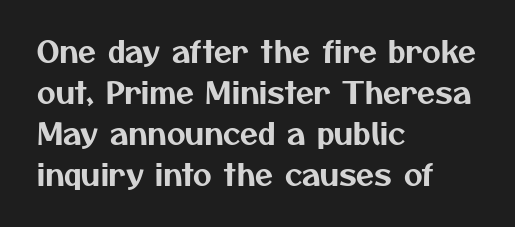
The image shows 29 px sans-serif type; set left-aligned, normal line spacing (1.41x), normal letter spacing, not underlined; medium stroke contrast and a medium x-height.
